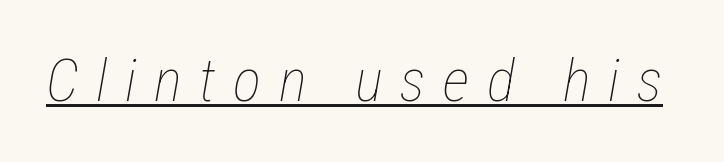
The image shows 59 px thin, condensed type, italic (leaning right); set unusually wide letter spacing (+0.3 em), underlined; low stroke contrast and a medium x-height.
